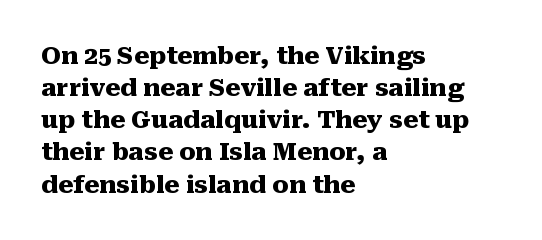
Heavy-handed strokes throughout: this text is bold. Ordinary non-slanted type is in use. The text block is weighted toward the left margin, trailing off unevenly rightward. Students, observe: this is what conventionally led text looks like. Students, note that the glyphs here touch the page at normal intervals. The words here are not underlined.
